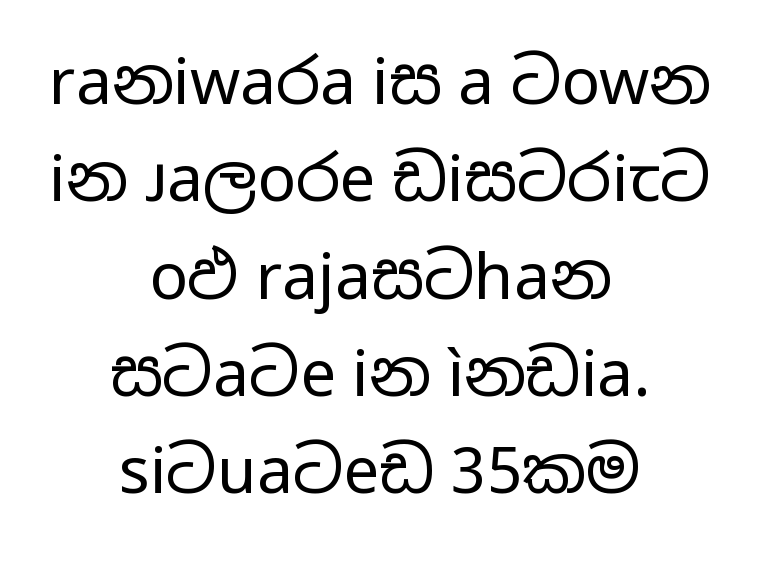
The image shows 64 px regular-weight, wide sans-serif type, upright; set centered, normal line spacing (1.52x), normal letter spacing, not underlined; low stroke contrast and a medium x-height.
